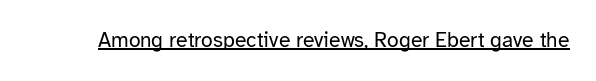
Italic: no, the glyphs are upright roman. You can see a thin bar hugging the bottom of the glyphs. Nothing heavy about these letters — not bold at all. Look at the tracking — it's just the regular setting, nothing added.
